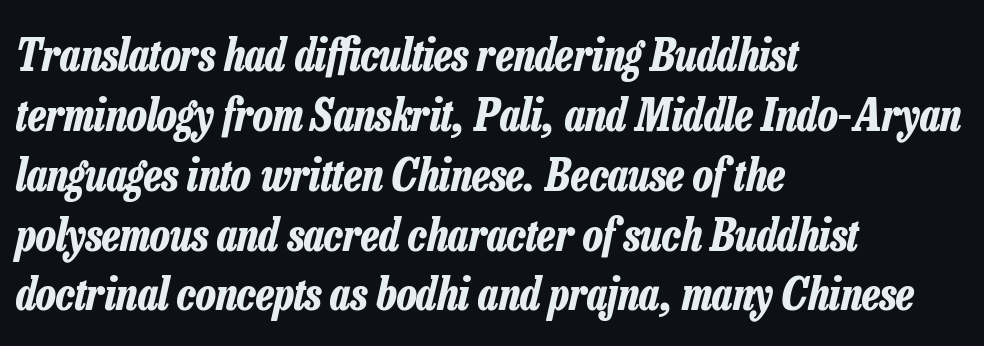
The image shows 44 px bold, condensed type, italic (leaning right); set left-aligned, normal line spacing (1.36x), normal letter spacing, not underlined; low stroke contrast and a medium x-height.
